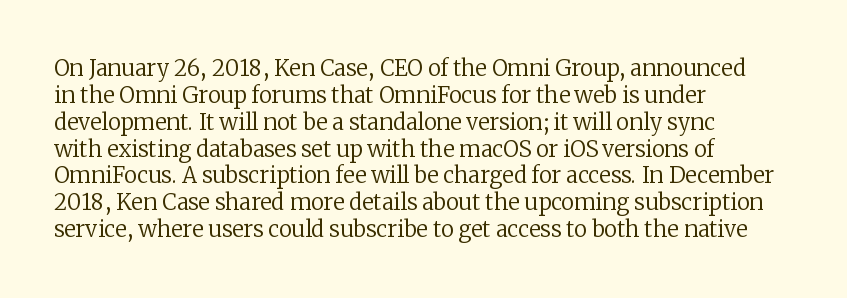
{"italic": "no", "bold": "no", "underline": "no", "align": "left", "line_spacing_ratio": 1.22, "letter_spacing": "normal", "letter_spacing_em": 0.0, "glyph_px": 22}
